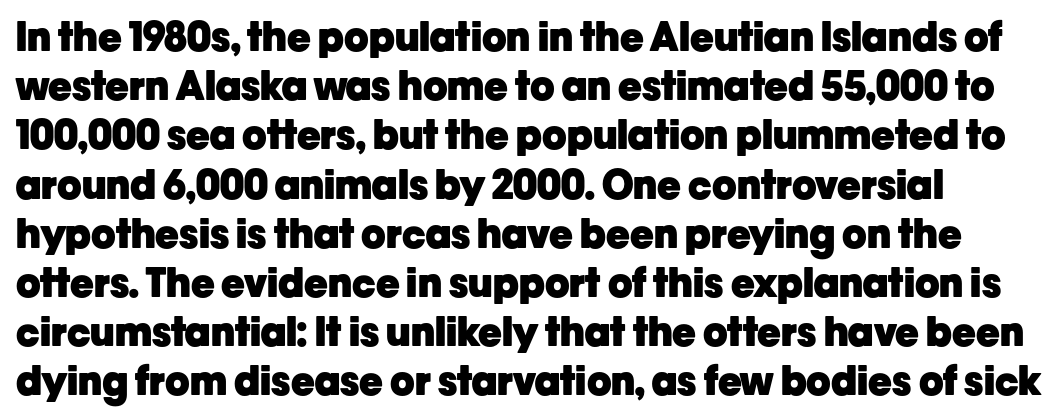
The image shows 40 px heavy sans-serif type, upright; set left-aligned, line spacing 1.23x, normal letter spacing, not underlined; low stroke contrast and a medium x-height.
